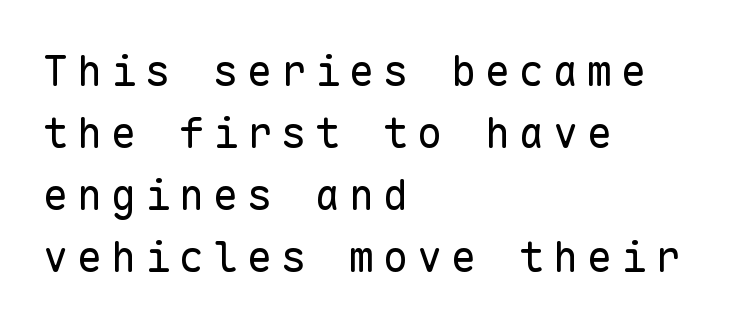
A typesetter would call this leading conventional body-copy spacing. Looks like terminal output: every glyph gets an equal slot. Between one letter and the next there's a generous, obvious gap. Leftover space on each line is placed entirely after the last word. Characters remain perfectly vertical along every line. The area under the type is left untouched.
